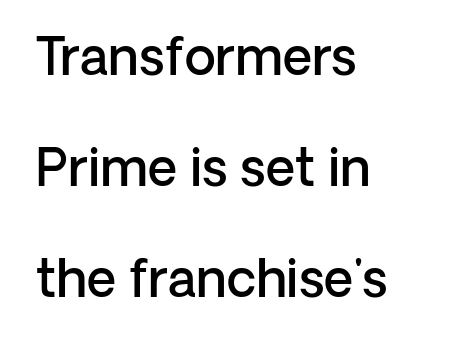
Compared with a centered layout, this one pins lines to the left instead. No feet cap the strokes, marking this as sans-serif type. The tracking reads as untouched default to a designer's eye. Regarding leading, the lines here are spaced well apart.
